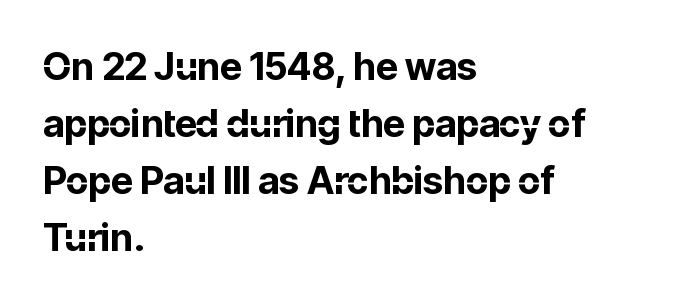
Q: Is the text bold? A: Yes.
Q: Is the text italic (slanted)? A: No, it is upright.
Q: Is the typeface a serif or a sans-serif typeface? A: Sans-serif.
Q: Is the text underlined? A: No.
Q: How is the paragraph aligned? A: Left-aligned.
Q: Is the spacing between letters normal or unusually wide? A: Normal.
Q: Is the spacing between lines tight, normal or loose? A: Normal.
Q: Width (condensed, normal, or wide)? A: Normal.
Q: Stroke contrast? A: Low.
Q: x-height? A: Medium.
Q: Monospaced? A: No.
